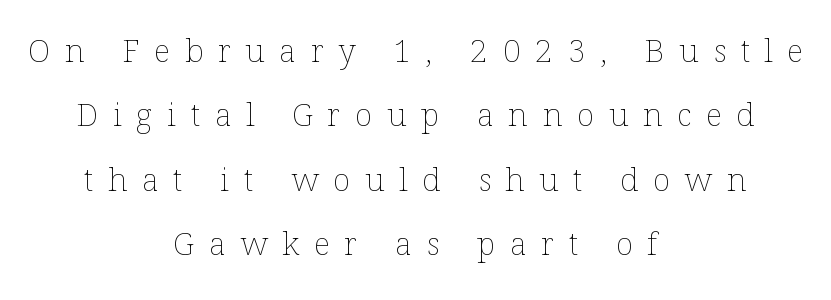
Q: Is the text bold? A: No.
Q: Is the text italic (slanted)? A: No, it is upright.
Q: Is the text underlined? A: No.
Q: How is the paragraph aligned? A: Centered.
Q: Is the spacing between letters normal or unusually wide? A: Unusually wide.
Q: Is the spacing between lines tight, normal or loose? A: Loose.
Q: Width (condensed, normal, or wide)? A: Normal.
Q: Stroke contrast? A: Low.
Q: x-height? A: Medium.
Q: Monospaced? A: No.
